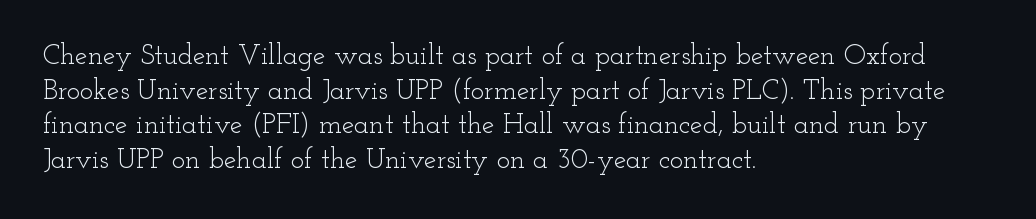
The image shows 28 px light, wide serif type, upright; set left-aligned, line spacing 1.24x, normal letter spacing, not underlined; low stroke contrast and a small x-height.
